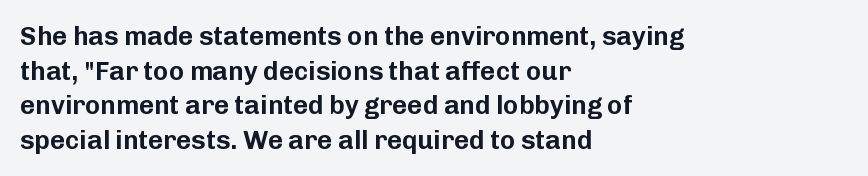
Reading down the block, your eye returns to a fixed left position each line. The line-height multiplier appears to be the usual default. Anything drawn beneath the words? Only blank space. Nope, not italic — everything's standing straight. No extra tracking has been applied to these lines.
